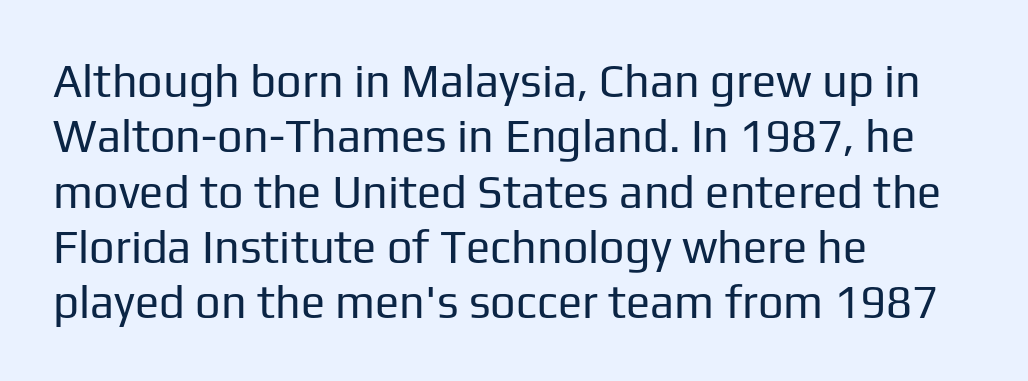
Q: Is the text bold? A: No.
Q: Is the text italic (slanted)? A: No, it is upright.
Q: Is the typeface a serif or a sans-serif typeface? A: Sans-serif.
Q: Is the text underlined? A: No.
Q: How is the paragraph aligned? A: Left-aligned.
Q: Is the spacing between letters normal or unusually wide? A: Normal.
Q: Width (condensed, normal, or wide)? A: Normal.
Q: Stroke contrast? A: Low.
Q: x-height? A: Medium.
Q: Monospaced? A: No.
